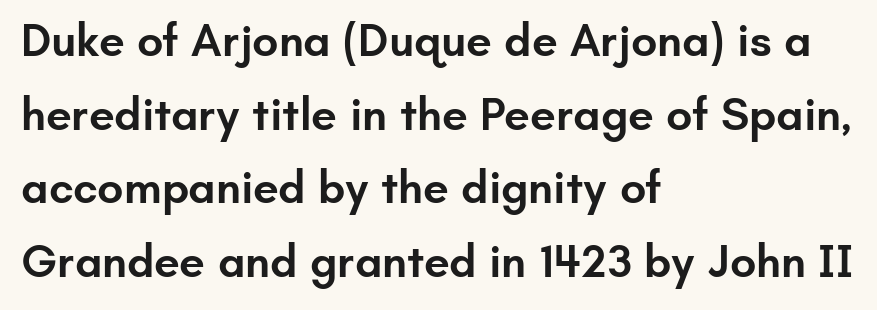
The image shows 46 px semibold sans-serif type, upright; set left-aligned, normal line spacing (1.6x), normal letter spacing, not underlined; low stroke contrast and a small x-height.
